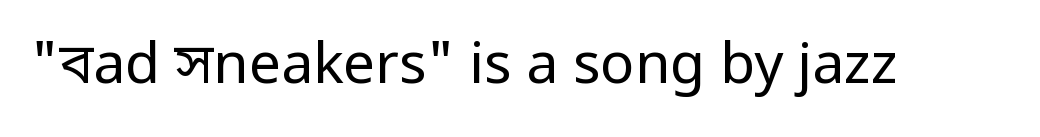
Q: Is the text bold? A: No.
Q: Is the text italic (slanted)? A: No, it is upright.
Q: Is the typeface a serif or a sans-serif typeface? A: Sans-serif.
Q: Is the text underlined? A: No.
Q: Is the spacing between letters normal or unusually wide? A: Normal.
Q: Width (condensed, normal, or wide)? A: Normal.
Q: Stroke contrast? A: Low.
Q: x-height? A: Medium.
Q: Monospaced? A: No.
